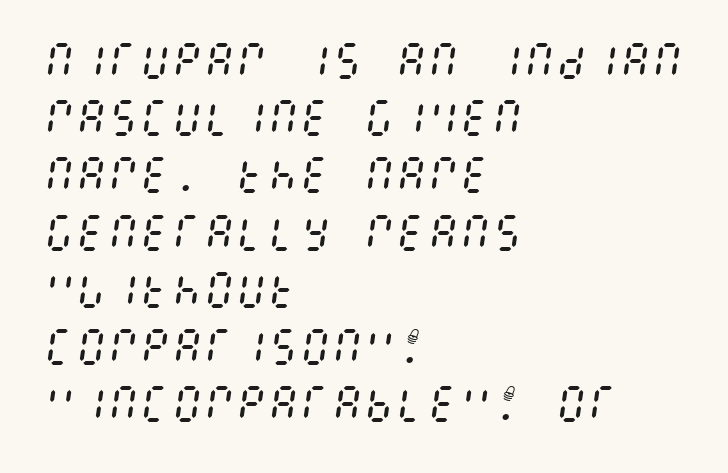
{"italic": "yes", "lean": "right", "slant_degrees": 8, "bold": "no", "weight": "regular", "width": "condensed", "stroke_contrast": "medium", "x_height": "large", "underline": "no", "align": "left", "line_spacing": "normal", "line_spacing_ratio": 1.43, "letter_spacing": "normal", "letter_spacing_em": 0.0, "glyph_px": 40}
